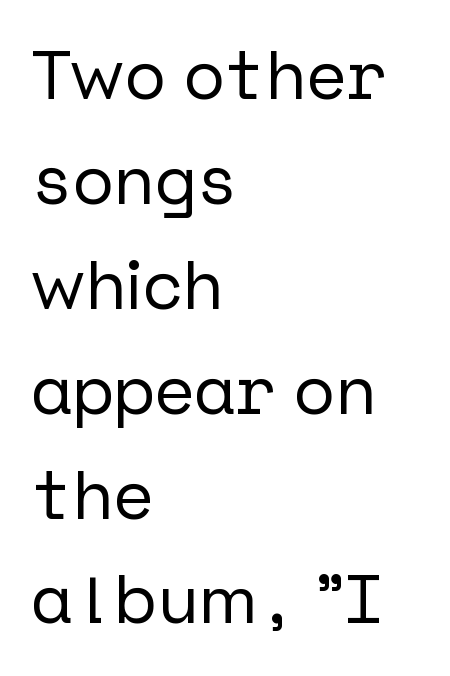
Observe the ordinary spacing: letters are neighbours, not strangers. Descenders hang freely into open space. Serifs: no, the terminals of the letterforms are clean. Is there much room between lines? A standard amount, neither cramped nor airy.
